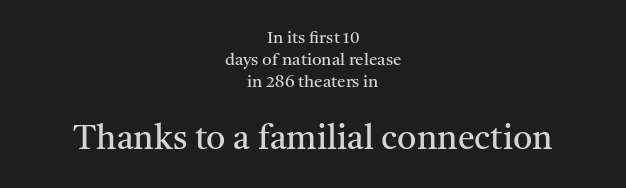
{"serif": "yes", "italic": "no", "bold": "no", "weight": "regular", "width": "normal", "stroke_contrast": "medium", "x_height": "medium", "monospaced": "no", "underline": "no", "align": "center", "line_spacing": "normal", "line_spacing_ratio": 1.29, "letter_spacing": "normal", "letter_spacing_em": 0.0, "larger_block": "second", "size_ratio": 2.0, "glyph_px": 34}
